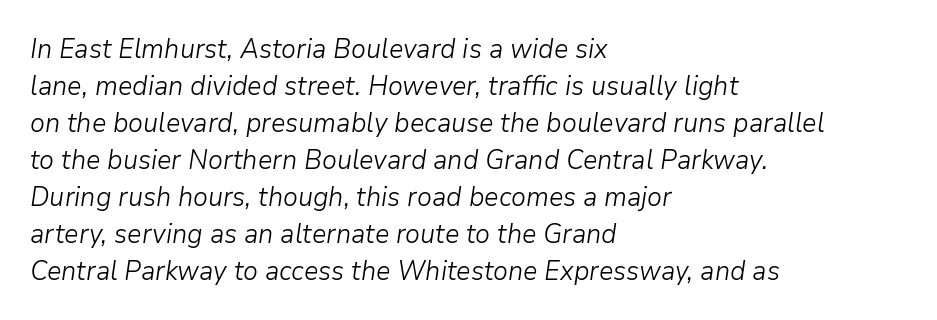
{"italic": "yes", "lean": "right", "slant_degrees": 9, "bold": "no", "underline": "no", "align": "left", "line_spacing": "normal", "line_spacing_ratio": 1.37, "letter_spacing": "normal", "letter_spacing_em": 0.0, "glyph_px": 27}
